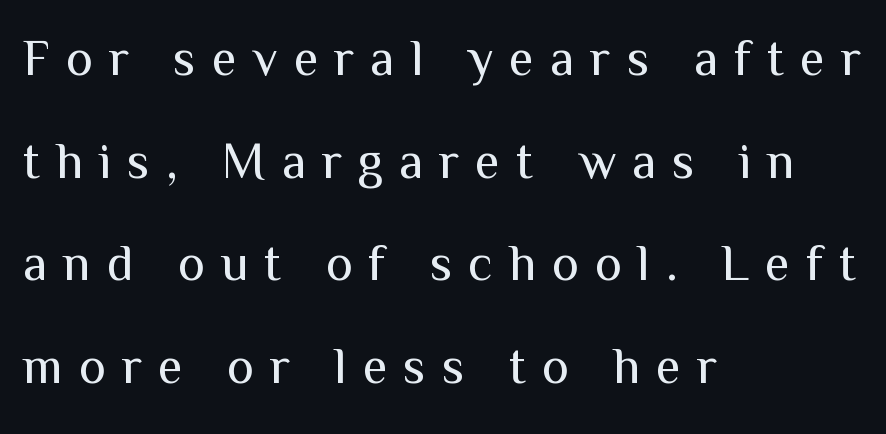
The image shows 51 px regular-weight sans-serif type, upright; set left-aligned, loose line spacing (2.01x), unusually wide letter spacing (+0.31 em), not underlined; medium stroke contrast and a medium x-height.
